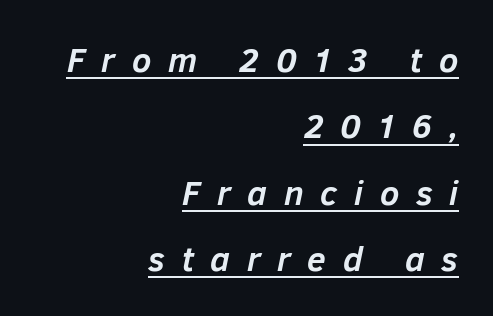
Spacing between characters has been opened up far beyond the box default. Does the leading feel generous? Absolutely, it's lavish. Does the weight exceed regular? Yes, all the way to bold. Proportional: the letters do not fall into vertical columns. The specimen reads as italic at a glance.
